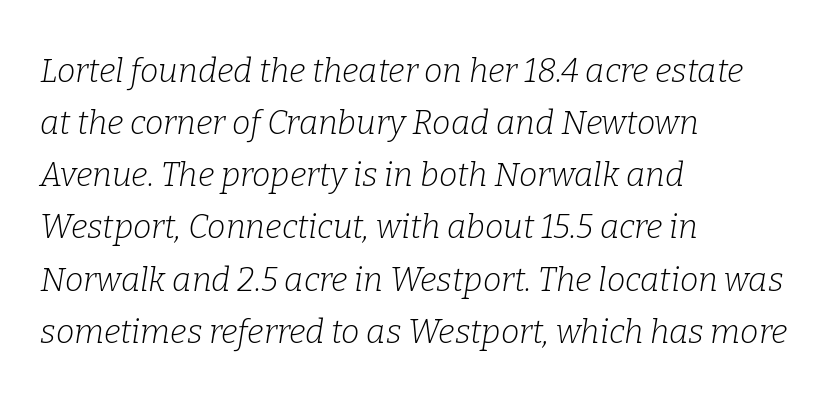
The image shows 33 px light serif type, italic (leaning right); set left-aligned, normal line spacing (1.58x), normal letter spacing, not underlined; low stroke contrast and a medium x-height.
